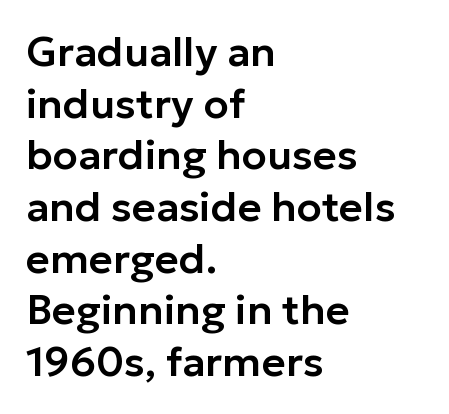
{"serif": "no", "italic": "no", "width": "normal", "stroke_contrast": "low", "x_height": "medium", "monospaced": "no", "underline": "no", "align": "left", "line_spacing": "normal", "line_spacing_ratio": 1.26, "letter_spacing": "normal", "letter_spacing_em": 0.0, "glyph_px": 41}
